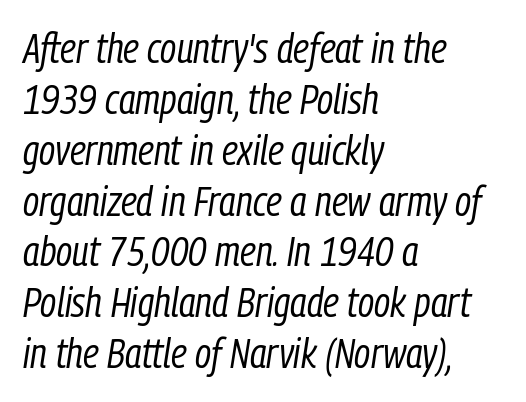
Lines of text with bare space underneath. Notice how the passage keeps a crisp vertical edge on the left only. Between one letter and the next there's only the usual sliver of space. Slanted lettering throughout.
